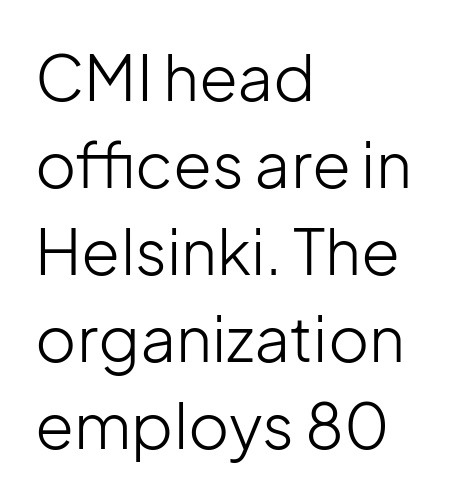
The image shows 63 px light sans-serif type, upright; set left-aligned, normal line spacing (1.38x), normal letter spacing, not underlined; low stroke contrast and a medium x-height.
